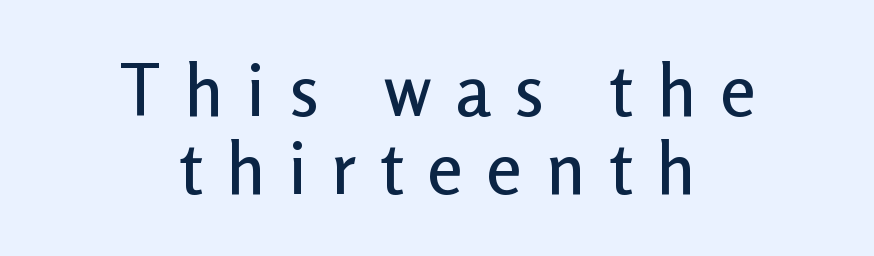
The rendering uses natural spacing where letterforms have individual widths. The passage shown stacks its lines with hardly any gap. The rendering shows plain stroke endings on the letterforms — a sans-serif design. Caption: expanded tracking, letters set apart. The string is rendered with underlining switched off. In terms of posture, this sample is upright.
